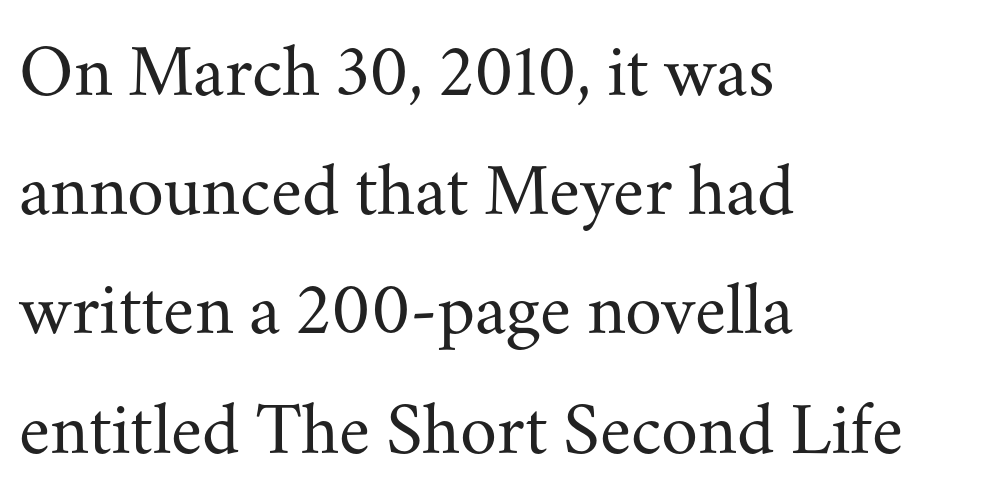
If you drew a line through each stem, it would be perfectly vertical. The rendering uses natural spacing where letterforms have individual widths. Caption: face not bold, strokes unweighted. Where is the straight margin? On the left. There is no visible air inserted between adjacent glyphs. In terms of letterform style, serifs are clearly present.
